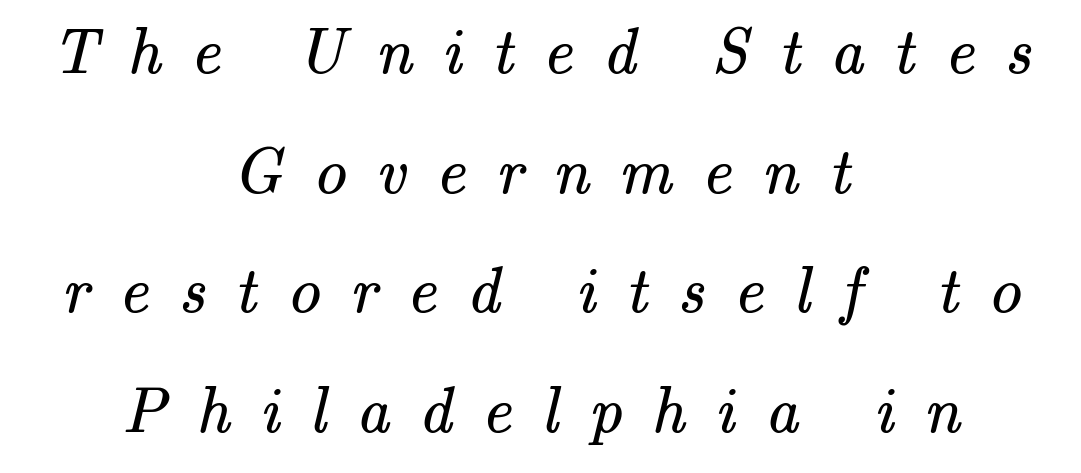
{"serif": "yes", "bold": "no", "weight": "regular", "width": "normal", "stroke_contrast": "medium", "x_height": "small", "monospaced": "no", "underline": "no", "align": "center", "line_spacing_ratio": 1.84, "letter_spacing": "wide", "letter_spacing_em": 0.46, "glyph_px": 65}
